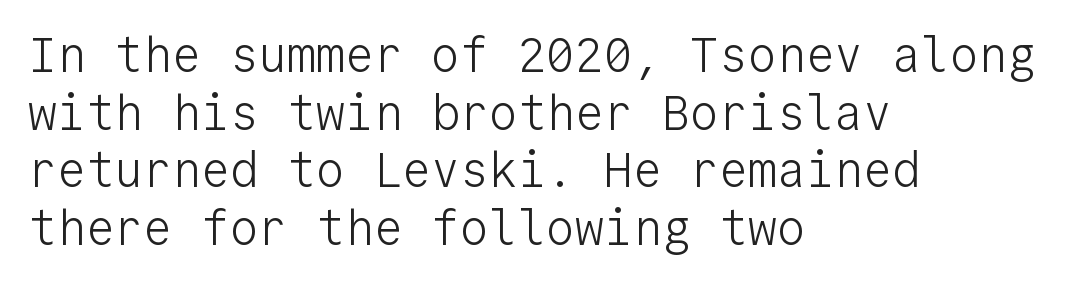
Q: Is the text bold? A: No.
Q: Is the text italic (slanted)? A: No, it is upright.
Q: Is the typeface a serif or a sans-serif typeface? A: Sans-serif.
Q: Is the text underlined? A: No.
Q: How is the paragraph aligned? A: Left-aligned.
Q: Is the spacing between letters normal or unusually wide? A: Normal.
Q: Width (condensed, normal, or wide)? A: Normal.
Q: Stroke contrast? A: Low.
Q: x-height? A: Medium.
Q: Monospaced? A: Yes.
